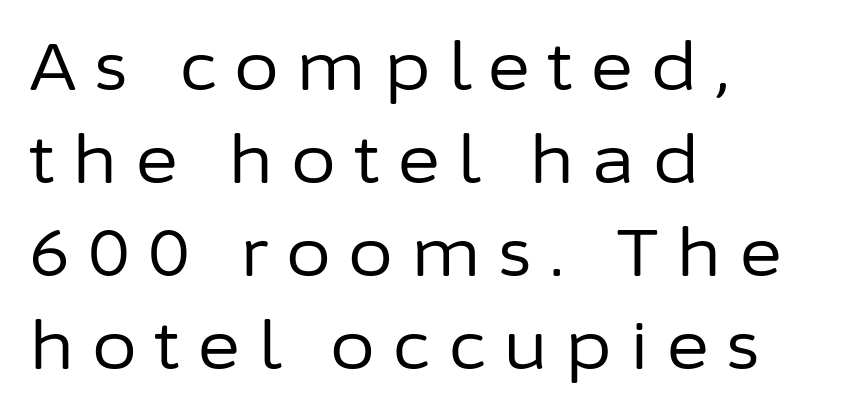
{"serif": "no", "italic": "no", "bold": "no", "weight": "regular", "width": "normal", "stroke_contrast": "low", "x_height": "medium", "monospaced": "no", "underline": "no", "align": "left", "line_spacing": "normal", "line_spacing_ratio": 1.43, "letter_spacing": "wide", "letter_spacing_em": 0.27, "glyph_px": 65}
